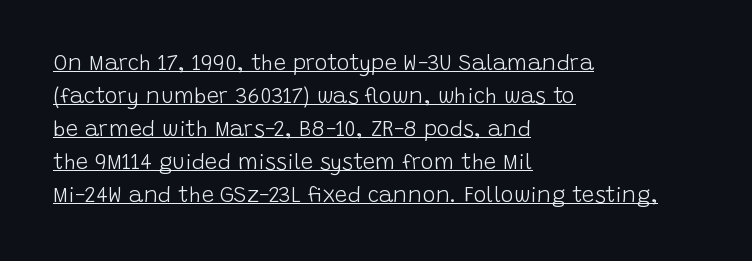
The image shows 22 px text type, upright; set left-aligned, normal line spacing (1.5x), normal letter spacing, underlined.
